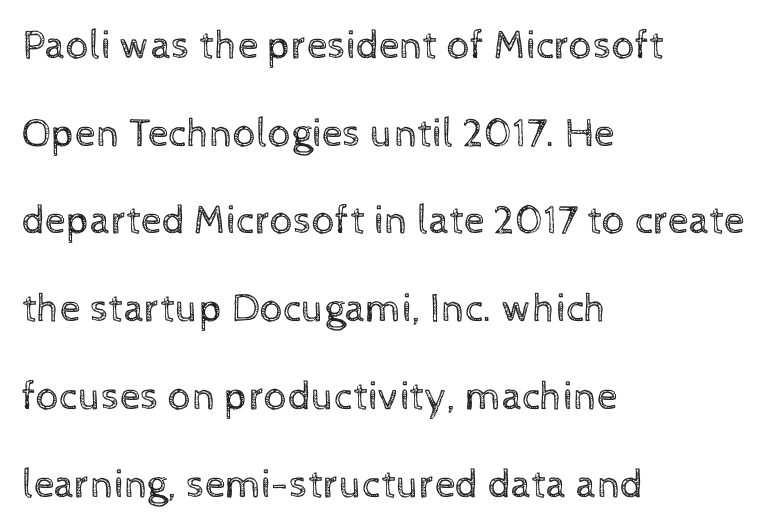
The image shows 41 px regular-weight type, upright; set left-aligned, loose line spacing (2.14x), normal letter spacing, not underlined; a medium x-height.
